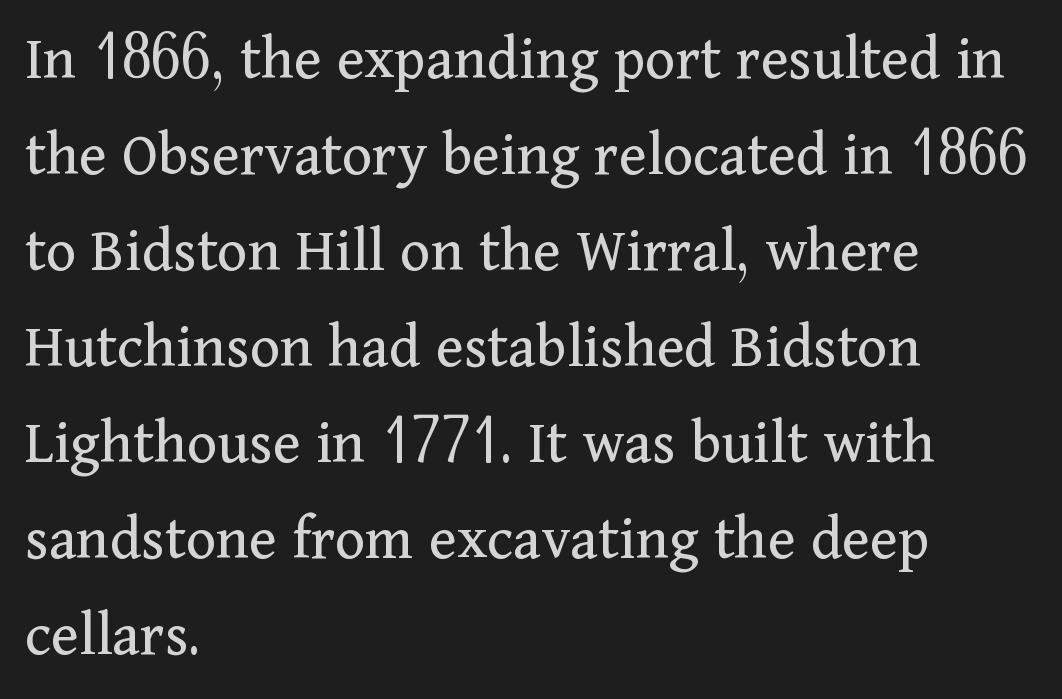
No italicization has been applied; the sample stays upright. Unmarked baselines from the first word to the last. The face used here is rendered with its standard letterfit. Examine the stroke ends and you'll spot serifs. Typeset ragged right — the left edge is the straight one.
